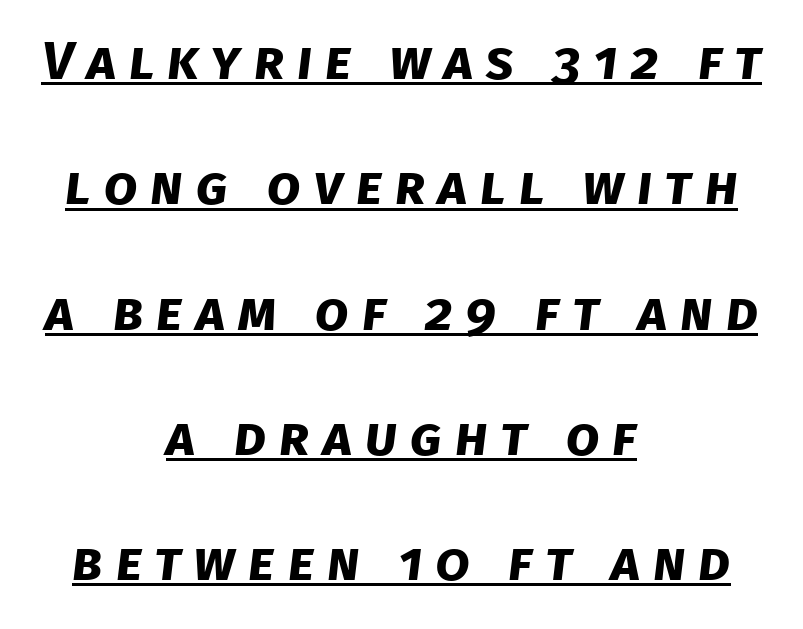
{"serif": "no", "bold": "yes", "weight": "bold", "width": "normal", "stroke_contrast": "low", "x_height": "large", "monospaced": "no", "underline": "yes", "align": "center", "line_spacing": "loose", "line_spacing_ratio": 2.32, "letter_spacing": "wide", "letter_spacing_em": 0.24, "glyph_px": 54}
